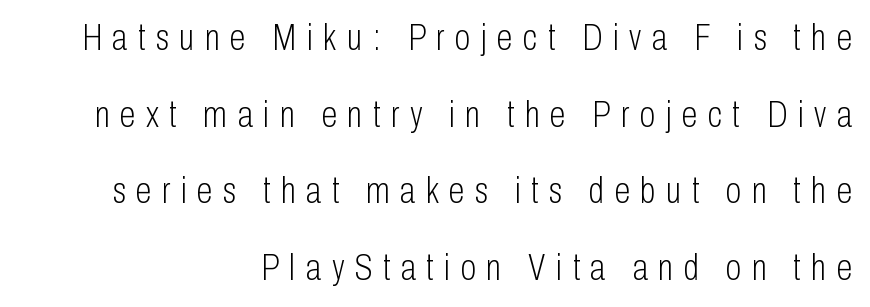
The image shows 36 px light, condensed sans-serif type, upright; set right-aligned, loose line spacing (2.13x), unusually wide letter spacing (+0.29 em), not underlined; low stroke contrast and a medium x-height.
